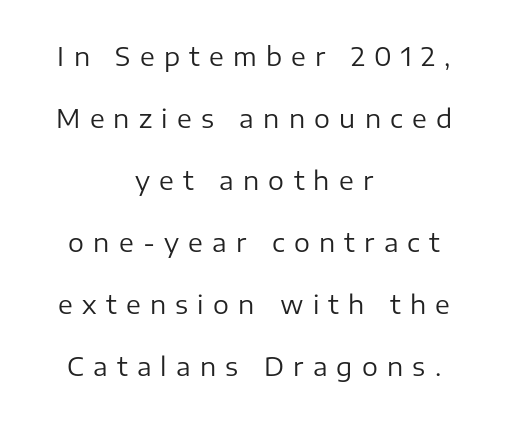
Q: Is the text bold? A: No.
Q: Is the text italic (slanted)? A: No, it is upright.
Q: Is the text underlined? A: No.
Q: How is the paragraph aligned? A: Centered.
Q: Is the spacing between letters normal or unusually wide? A: Unusually wide.
Q: Is the spacing between lines tight, normal or loose? A: Loose.
